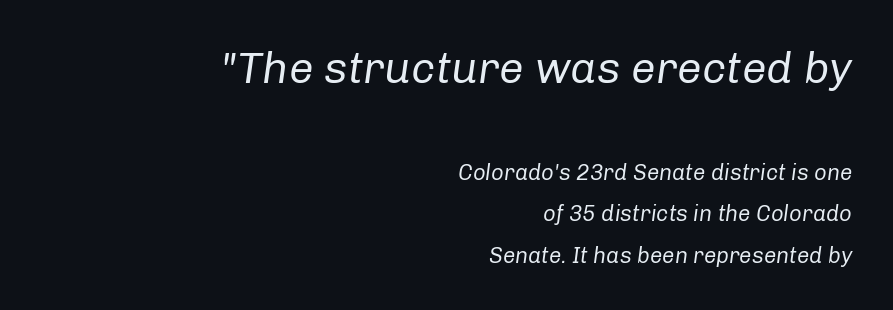
The paragraph has a hard right edge and a soft left edge. Visually, the top section dominates because its glyphs are scaled up. The space beneath each line is pristine and unruled. Stroke mass is kept to a normal reading level or below. Spacing verdict: proportional, widths tailored to each character. The gaps between neighbouring characters are ordinary and unremarkable.
